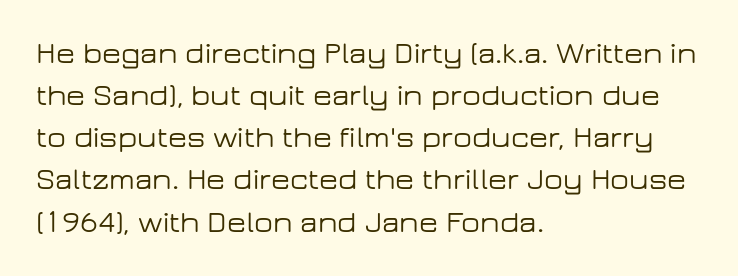
The image shows 31 px wide sans-serif type, upright; set left-aligned, normal line spacing (1.36x), normal letter spacing, not underlined; low stroke contrast and a medium x-height.
